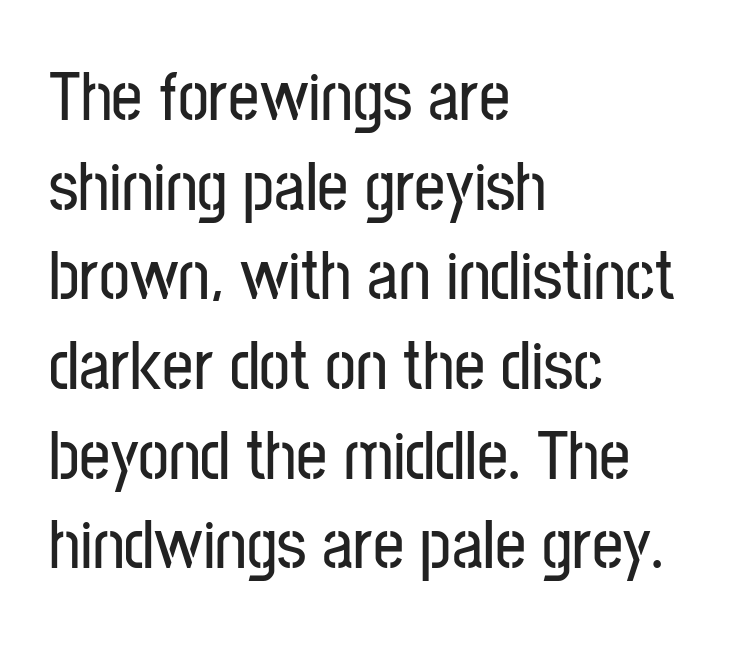
All the whitespace from short lines collects on the right. A typesetter would label this face a sans. The letters sit at their default tracking, neither squeezed nor spread. If you drew a line through each stem, it would be perfectly vertical.
